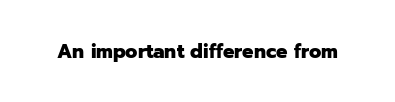
{"italic": "no", "bold": "yes", "underline": "no", "letter_spacing": "normal", "letter_spacing_em": 0.0, "glyph_px": 20}
